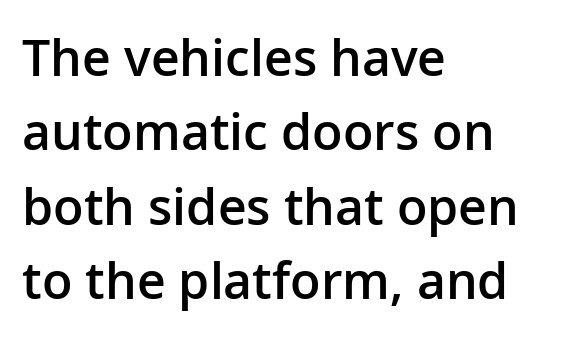
Q: Is the text bold? A: Semi-bold.
Q: Is the text italic (slanted)? A: No, it is upright.
Q: Is the typeface a serif or a sans-serif typeface? A: Sans-serif.
Q: Is the text underlined? A: No.
Q: How is the paragraph aligned? A: Left-aligned.
Q: Is the spacing between letters normal or unusually wide? A: Normal.
Q: Is the spacing between lines tight, normal or loose? A: Normal.
Q: Width (condensed, normal, or wide)? A: Normal.
Q: Stroke contrast? A: Low.
Q: x-height? A: Medium.
Q: Monospaced? A: No.
